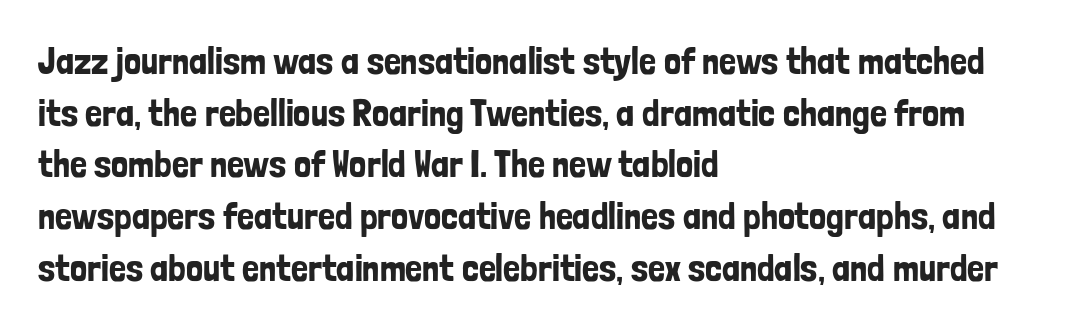
Q: Is the text italic (slanted)? A: No, it is upright.
Q: Is the typeface a serif or a sans-serif typeface? A: Sans-serif.
Q: Is the text underlined? A: No.
Q: How is the paragraph aligned? A: Left-aligned.
Q: Is the spacing between letters normal or unusually wide? A: Normal.
Q: Is the spacing between lines tight, normal or loose? A: Normal.
Q: Width (condensed, normal, or wide)? A: Condensed.
Q: Stroke contrast? A: Low.
Q: x-height? A: Medium.
Q: Monospaced? A: No.
